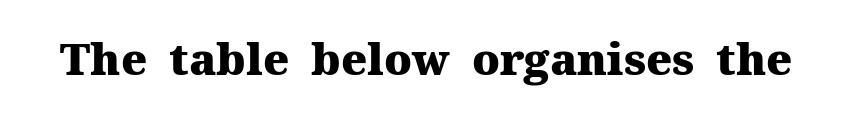
The image shows 44 px heavy serif type, upright; set normal letter spacing, not underlined; medium stroke contrast and a medium x-height.
